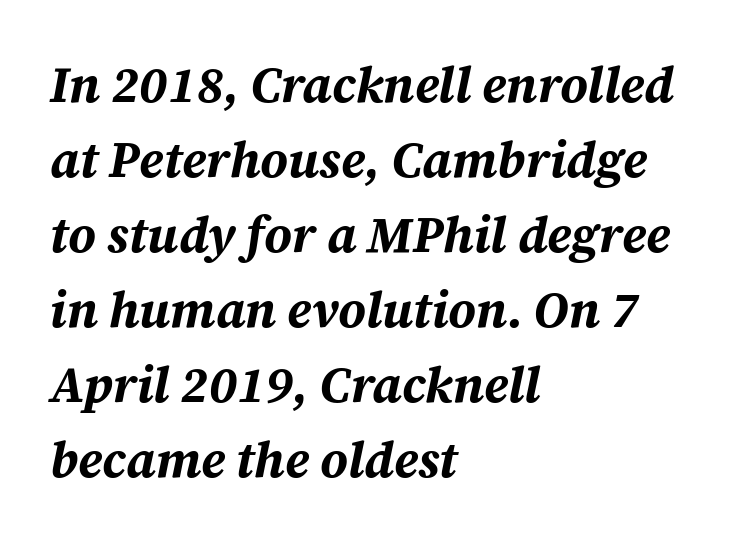
The image shows 50 px bold type, italic (leaning right); set left-aligned, normal line spacing (1.5x), normal letter spacing, not underlined; medium stroke contrast and a medium x-height.
